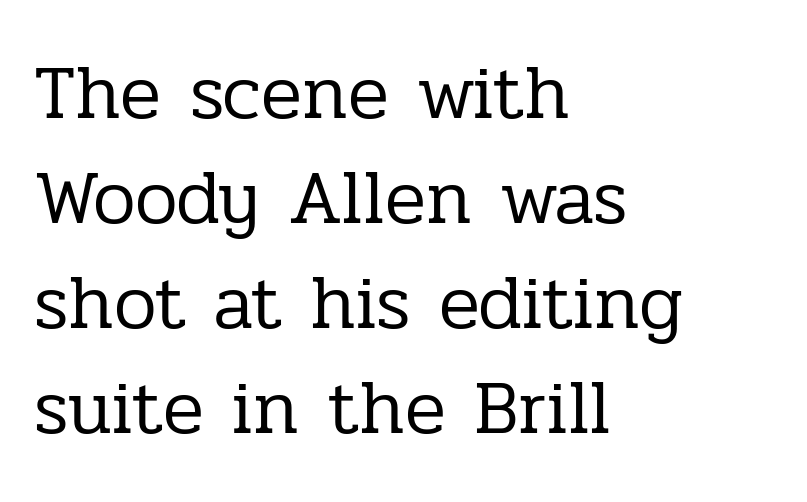
{"serif": "yes", "italic": "no", "bold": "no", "weight": "regular", "width": "normal", "stroke_contrast": "low", "x_height": "medium", "monospaced": "no", "underline": "no", "align": "left", "line_spacing": "normal", "line_spacing_ratio": 1.38, "letter_spacing": "normal", "letter_spacing_em": 0.0, "glyph_px": 76}
